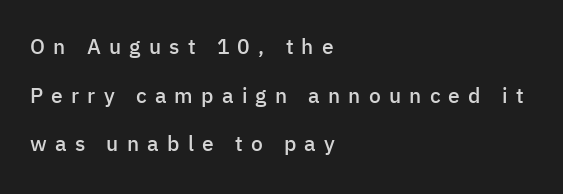
Q: Is the text bold? A: Semi-bold.
Q: Is the text italic (slanted)? A: No, it is upright.
Q: Is the text underlined? A: No.
Q: How is the paragraph aligned? A: Left-aligned.
Q: Is the spacing between letters normal or unusually wide? A: Unusually wide.
Q: Is the spacing between lines tight, normal or loose? A: Loose.
